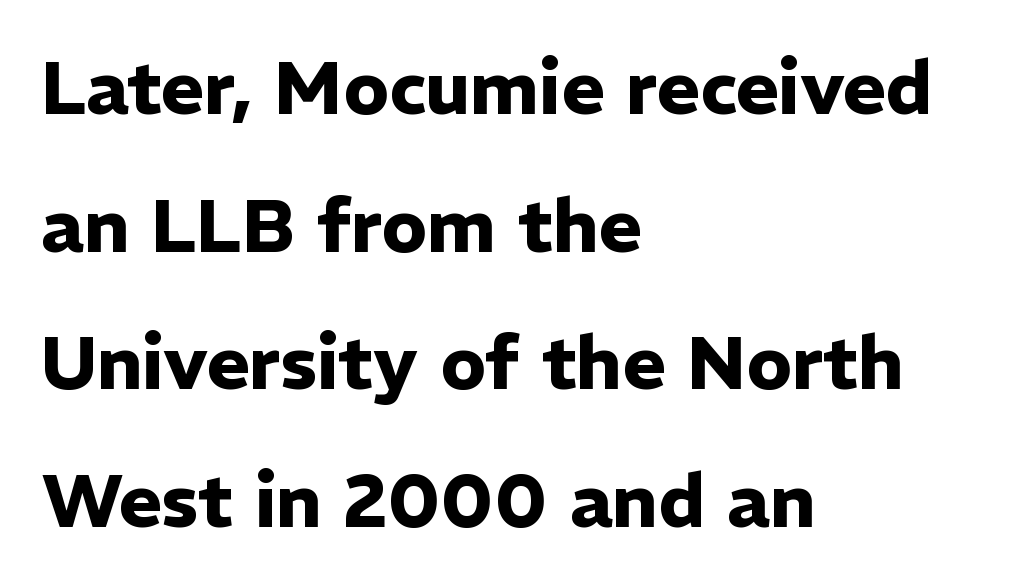
The image shows 74 px heavy sans-serif type, upright; set left-aligned, line spacing 1.86x, normal letter spacing, not underlined; low stroke contrast and a medium x-height.
